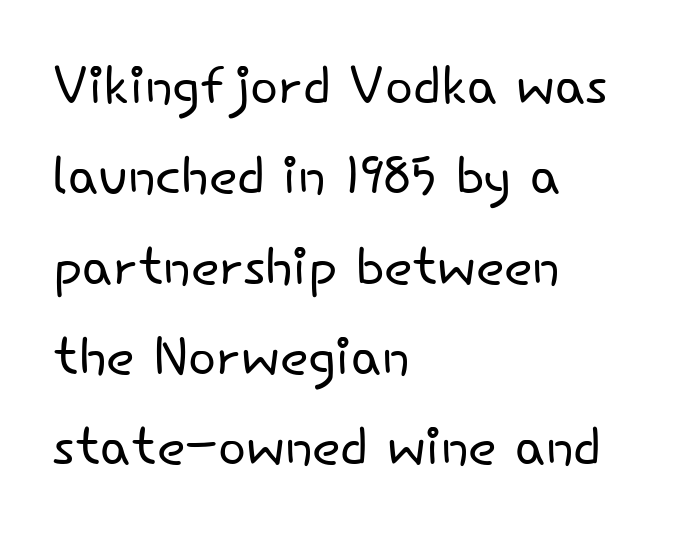
Posture: upright roman. The text was rendered using a sans face with plain stroke endings. Caption: face not bold, strokes unweighted. A typesetter would call this proportional, since set widths differ per character. The text block is weighted toward the left margin, trailing off unevenly rightward. How are the letters spaced? Ordinarily, with no added tracking.
